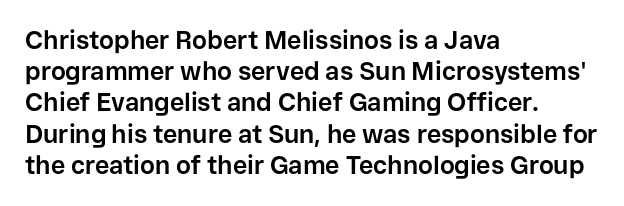
Caption: standard tracking, unaltered. Weight: bold. Line beginnings align vertically; line endings do not. The type sits square on the baseline with zero lean.
